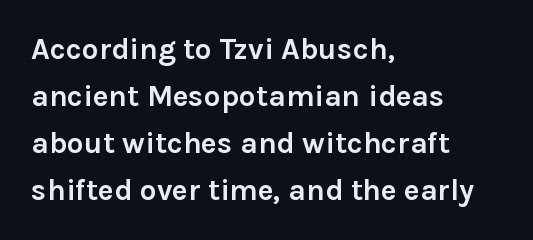
Layout note: lines flush left. Tracking value appears to be zero — textbook default spacing. Font category for this specimen: sans-serif. The axis of the letterforms is exactly vertical.
